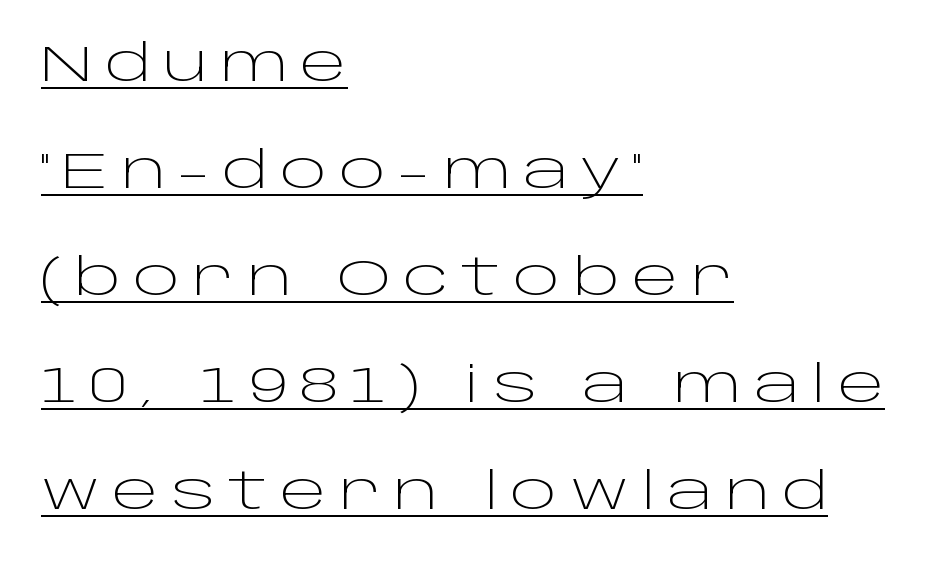
{"serif": "no", "italic": "no", "bold": "no", "weight": "light", "width": "wide", "stroke_contrast": "low", "x_height": "large", "monospaced": "no", "underline": "yes", "align": "left", "line_spacing": "loose", "line_spacing_ratio": 2.14, "letter_spacing": "wide", "letter_spacing_em": 0.24, "glyph_px": 50}
